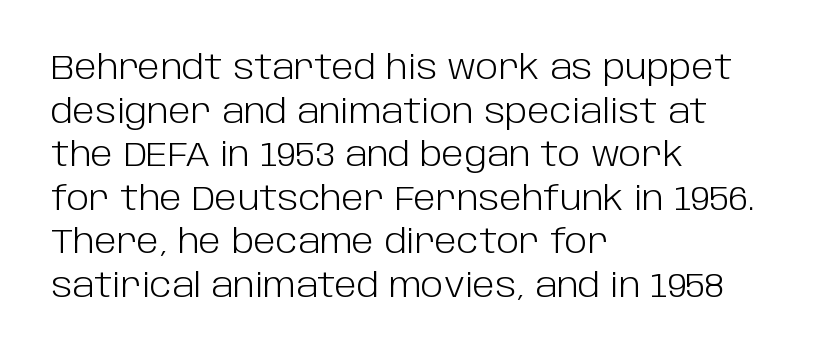
Line spacing here is normal. A typesetter would call this proportional, since set widths differ per character. Is the letter spacing exaggerated? No — it looks like the ordinary default. The gap between lines stays unmarked.
